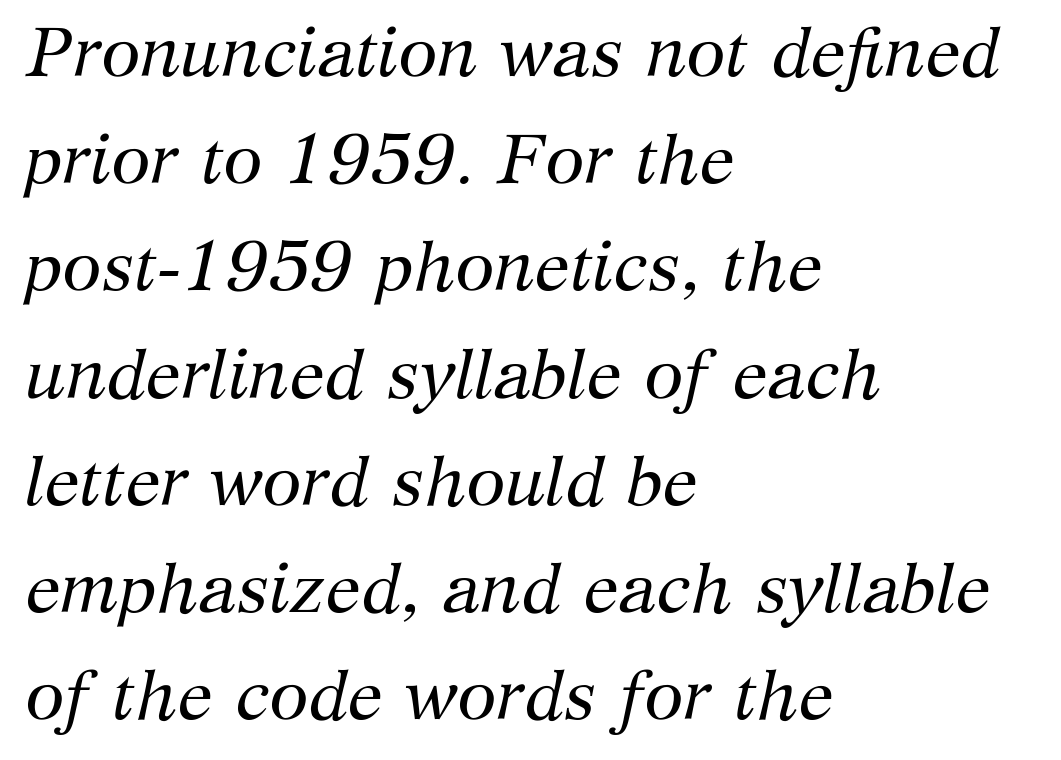
Q: Is the text bold? A: No.
Q: Is the text italic (slanted)? A: Yes, it leans right by about 12 degrees.
Q: Is the typeface a serif or a sans-serif typeface? A: Serif.
Q: Is the text underlined? A: No.
Q: How is the paragraph aligned? A: Left-aligned.
Q: Is the spacing between letters normal or unusually wide? A: Normal.
Q: Is the spacing between lines tight, normal or loose? A: Normal.
Q: Width (condensed, normal, or wide)? A: Normal.
Q: Stroke contrast? A: Medium.
Q: x-height? A: Medium.
Q: Monospaced? A: No.
